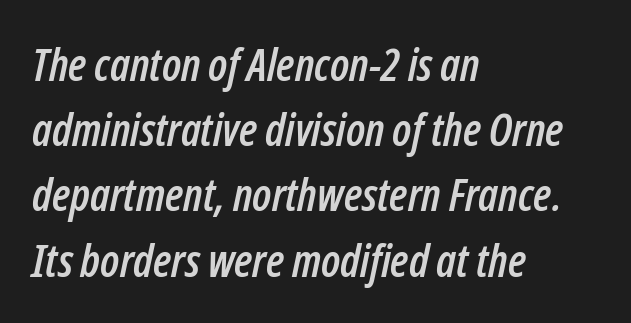
{"italic": "yes", "lean": "right", "slant_degrees": 12, "width": "condensed", "stroke_contrast": "low", "x_height": "medium", "monospaced": "no", "underline": "no", "align": "left", "line_spacing": "normal", "line_spacing_ratio": 1.45, "letter_spacing": "normal", "letter_spacing_em": 0.0, "glyph_px": 45}
